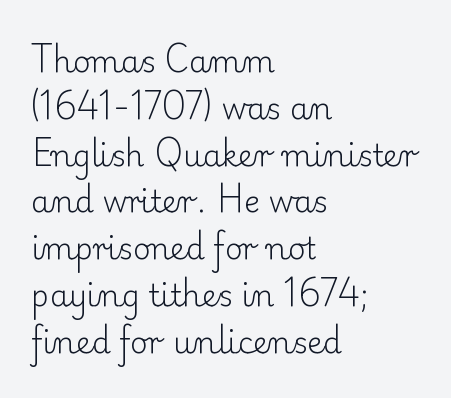
{"italic": "no", "bold": "no", "weight": "light", "width": "normal", "stroke_contrast": "low", "x_height": "small", "monospaced": "no", "underline": "no", "align": "left", "line_spacing": "normal", "line_spacing_ratio": 1.56, "letter_spacing": "normal", "letter_spacing_em": 0.0, "glyph_px": 30}
